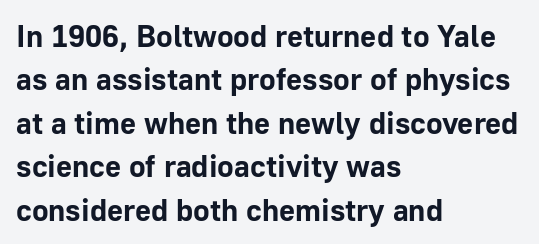
Underlining? Definitely not there. Short and long lines alike share a common starting point at left. Compared with typical paragraphs, the rows here are spaced about the same. This rendering leaves character spacing at its baseline value. Italic: no, the glyphs are upright roman.
